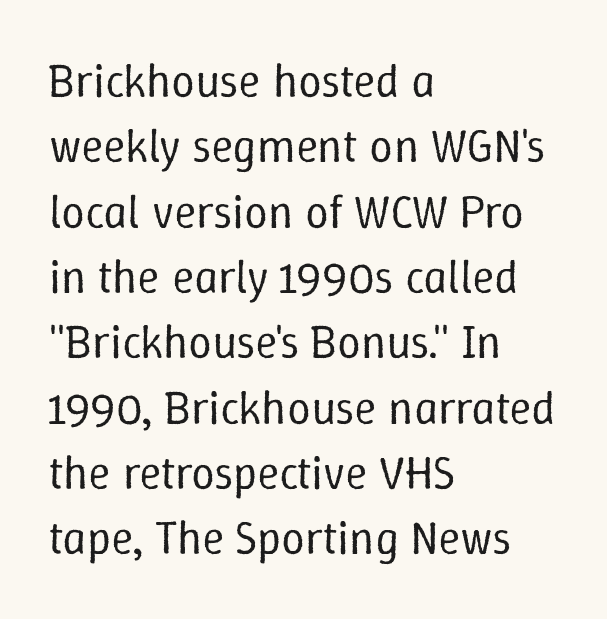
{"italic": "no", "bold": "no", "weight": "regular", "width": "normal", "stroke_contrast": "low", "x_height": "medium", "monospaced": "no", "underline": "no", "align": "left", "line_spacing": "normal", "line_spacing_ratio": 1.39, "letter_spacing": "normal", "letter_spacing_em": 0.0, "glyph_px": 47}
